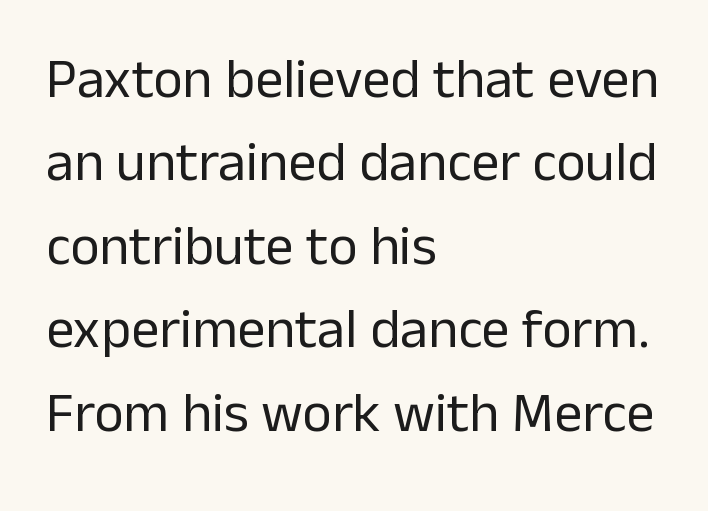
The image shows 56 px regular-weight sans-serif type, upright; set left-aligned, normal line spacing (1.49x), normal letter spacing, not underlined; low stroke contrast and a medium x-height.
